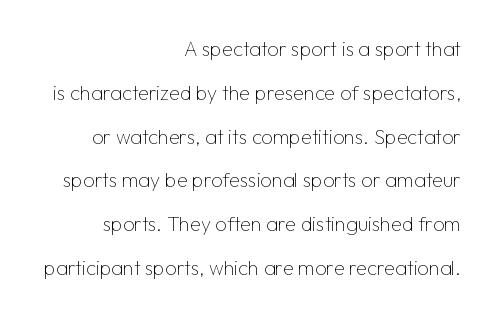
Clear beneath every line of the passage. The lettering stays uniformly vertical, giving the passage a roman look. Regarding leading, the lines here are spaced well apart. The lines in this sample share a right terminus and differ only in where they begin. Glyph-to-glyph distance matches everyday printed text. The weight would be labelled regular, book, light, or lighter still.
